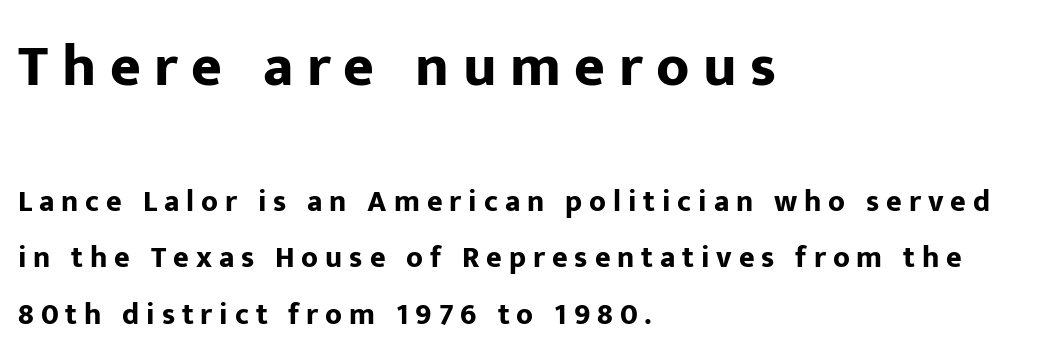
Q: Is the text bold? A: Yes.
Q: Is the text italic (slanted)? A: No, it is upright.
Q: Is the typeface a serif or a sans-serif typeface? A: Sans-serif.
Q: Is the text underlined? A: No.
Q: How is the paragraph aligned? A: Left-aligned.
Q: Is the spacing between letters normal or unusually wide? A: Unusually wide.
Q: Which block of text is set in a larger size, the first (top) or the second (bottom)? A: The first (top) one.
Q: Width (condensed, normal, or wide)? A: Normal.
Q: Stroke contrast? A: Low.
Q: x-height? A: Medium.
Q: Monospaced? A: No.
